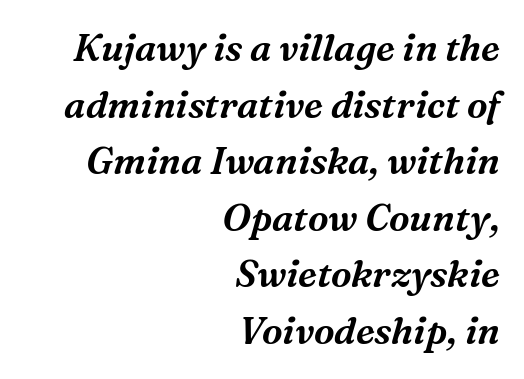
The image shows 37 px serif type, italic (leaning right); set right-aligned, normal line spacing (1.53x), normal letter spacing, not underlined; medium stroke contrast and a medium x-height.
